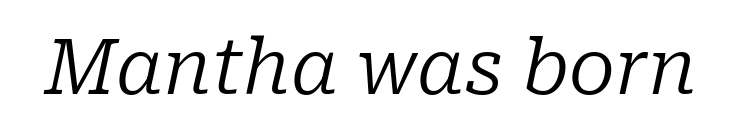
Q: Is the text bold? A: No.
Q: Is the text italic (slanted)? A: Yes, it leans right by about 10 degrees.
Q: Is the typeface a serif or a sans-serif typeface? A: Serif.
Q: Is the text underlined? A: No.
Q: Is the spacing between letters normal or unusually wide? A: Normal.
Q: Width (condensed, normal, or wide)? A: Normal.
Q: Stroke contrast? A: Low.
Q: x-height? A: Medium.
Q: Monospaced? A: No.
